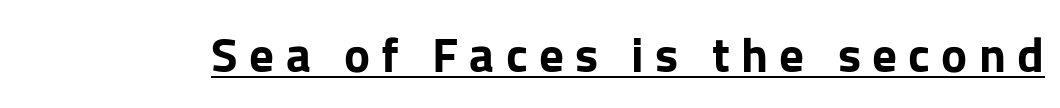
The image shows 49 px bold sans-serif type, upright; set unusually wide letter spacing (+0.23 em), underlined; low stroke contrast and a medium x-height.
